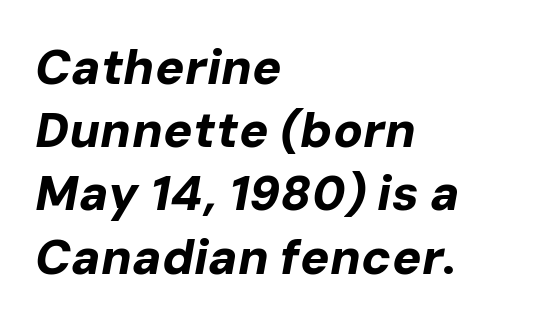
{"italic": "yes", "lean": "right", "slant_degrees": 10, "bold": "yes", "weight": "bold", "width": "normal", "stroke_contrast": "low", "x_height": "medium", "monospaced": "no", "underline": "no", "align": "left", "line_spacing": "normal", "line_spacing_ratio": 1.29, "letter_spacing": "normal", "letter_spacing_em": 0.0, "glyph_px": 49}
